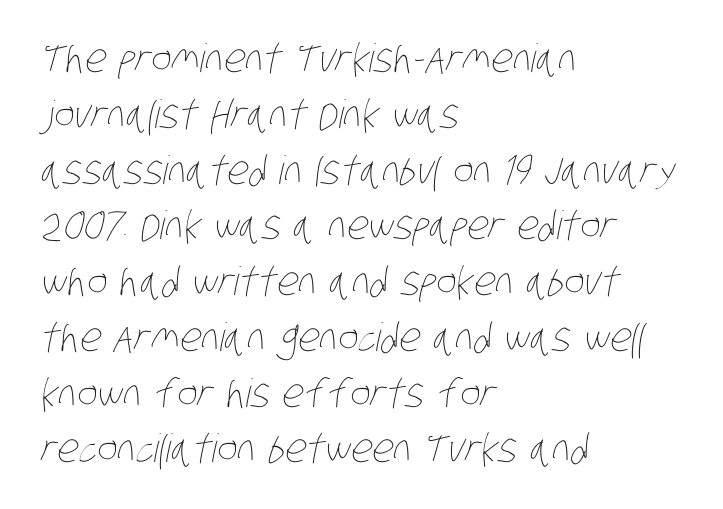
Q: Is the text bold? A: No.
Q: Is the text underlined? A: No.
Q: How is the paragraph aligned? A: Left-aligned.
Q: Is the spacing between letters normal or unusually wide? A: Normal.
Q: Is the spacing between lines tight, normal or loose? A: Normal.
Q: Width (condensed, normal, or wide)? A: Condensed.
Q: Stroke contrast? A: Low.
Q: x-height? A: Large.
Q: Monospaced? A: No.
